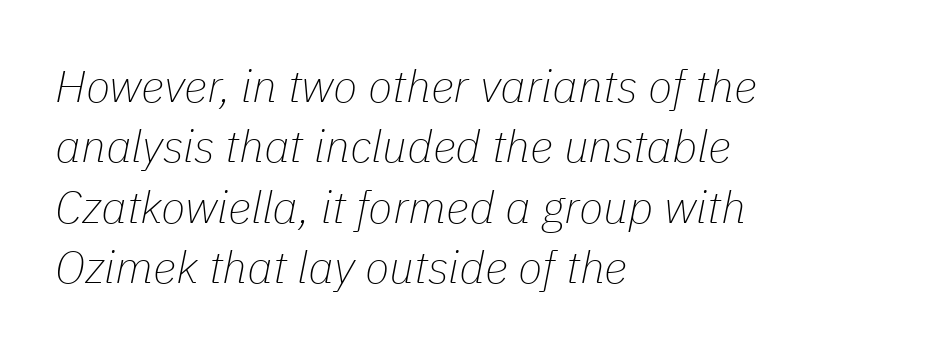
The vertical gap from one line to the next is medium. Do the characters align in a grid? No, the font is proportional. Stems here are at most as thick as an everyday book face. Bare-footed words on every line. Which margin do the lines hug? The left one — the right edge is uneven. The face used here has a pronounced slope to its letters.
